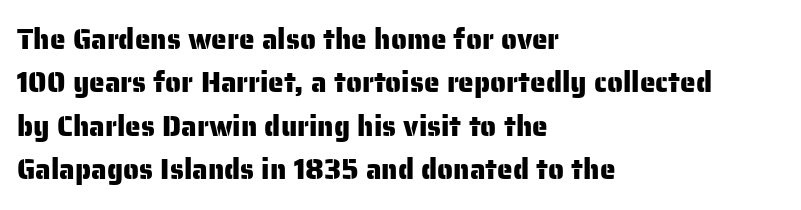
Q: Is the text italic (slanted)? A: No, it is upright.
Q: Is the typeface a serif or a sans-serif typeface? A: Sans-serif.
Q: Is the text underlined? A: No.
Q: How is the paragraph aligned? A: Left-aligned.
Q: Is the spacing between letters normal or unusually wide? A: Normal.
Q: Is the spacing between lines tight, normal or loose? A: Normal.
Q: Width (condensed, normal, or wide)? A: Normal.
Q: Stroke contrast? A: Low.
Q: x-height? A: Medium.
Q: Monospaced? A: No.
